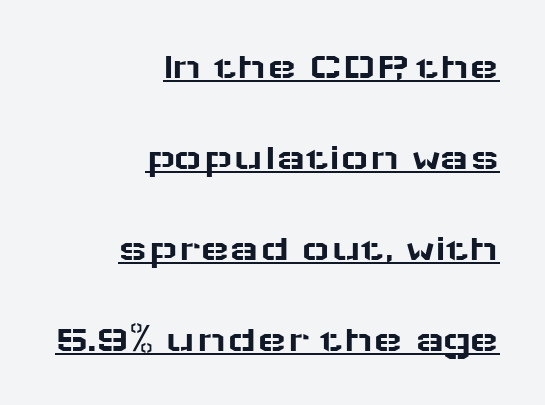
{"serif": "no", "italic": "no", "width": "wide", "stroke_contrast": "low", "x_height": "medium", "monospaced": "no", "underline": "yes", "align": "right", "line_spacing": "loose", "line_spacing_ratio": 2.33, "letter_spacing": "normal", "letter_spacing_em": 0.0, "glyph_px": 39}
